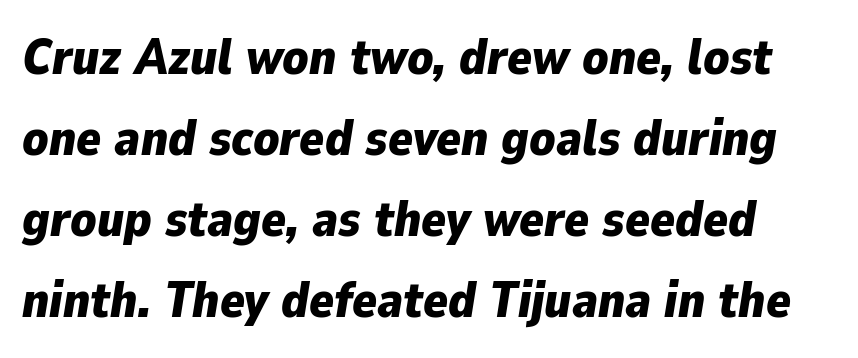
{"italic": "yes", "lean": "right", "slant_degrees": 9, "bold": "yes", "weight": "bold", "width": "normal", "stroke_contrast": "low", "x_height": "medium", "monospaced": "no", "underline": "no", "line_spacing": "normal", "line_spacing_ratio": 1.59, "letter_spacing": "normal", "letter_spacing_em": 0.0, "glyph_px": 51}
